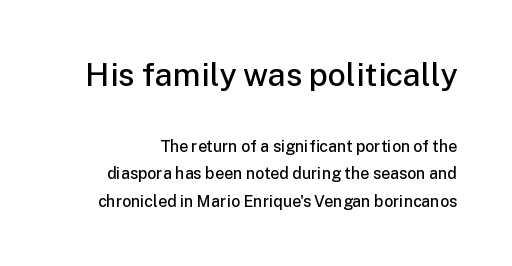
The image shows 32 px semibold sans-serif type, upright; set line spacing 1.72x, normal letter spacing, not underlined; the first (top) block is 2.0x larger; low stroke contrast and a medium x-height.
